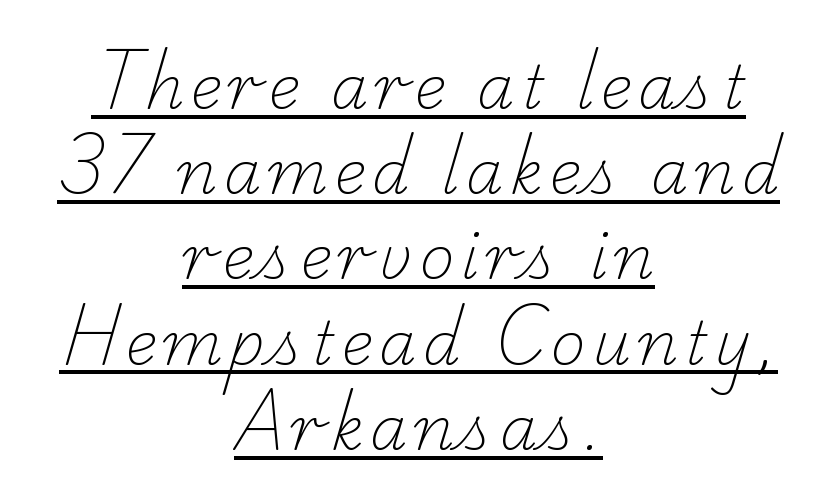
Q: Is the text bold? A: No.
Q: Is the typeface a serif or a sans-serif typeface? A: Serif.
Q: Is the text underlined? A: Yes.
Q: How is the paragraph aligned? A: Centered.
Q: Is the spacing between lines tight, normal or loose? A: Normal.
Q: Width (condensed, normal, or wide)? A: Normal.
Q: Stroke contrast? A: Low.
Q: x-height? A: Small.
Q: Monospaced? A: No.
